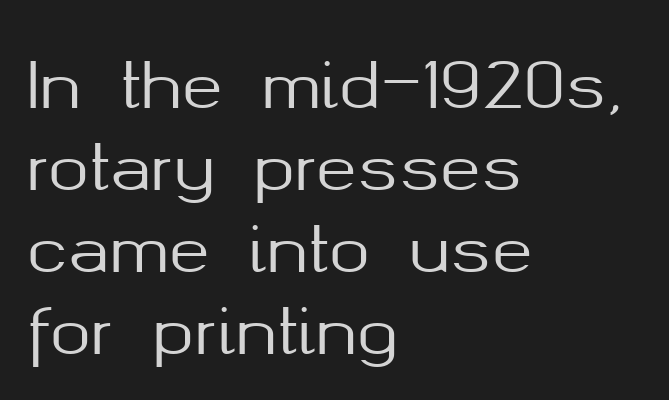
Q: Is the text italic (slanted)? A: No, it is upright.
Q: Is the typeface a serif or a sans-serif typeface? A: Sans-serif.
Q: Is the text underlined? A: No.
Q: How is the paragraph aligned? A: Left-aligned.
Q: Is the spacing between letters normal or unusually wide? A: Normal.
Q: Is the spacing between lines tight, normal or loose? A: Normal.
Q: Width (condensed, normal, or wide)? A: Normal.
Q: Stroke contrast? A: Medium.
Q: x-height? A: Medium.
Q: Monospaced? A: No.
